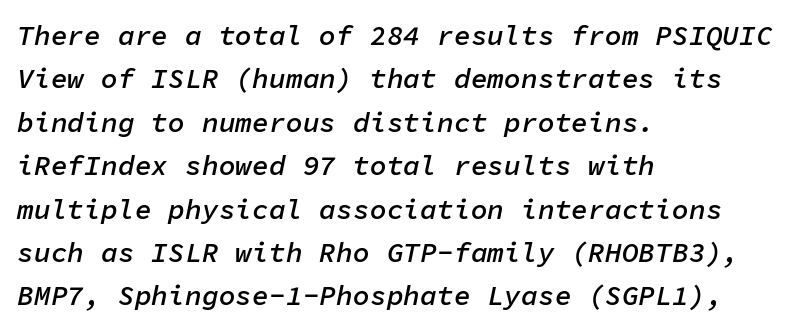
Q: Is the text bold? A: Semi-bold.
Q: Is the text italic (slanted)? A: Yes, it leans right by about 11 degrees.
Q: Is the text underlined? A: No.
Q: How is the paragraph aligned? A: Left-aligned.
Q: Is the spacing between letters normal or unusually wide? A: Normal.
Q: Is the spacing between lines tight, normal or loose? A: Normal.
Q: Width (condensed, normal, or wide)? A: Normal.
Q: Stroke contrast? A: Low.
Q: x-height? A: Medium.
Q: Monospaced? A: Yes.
